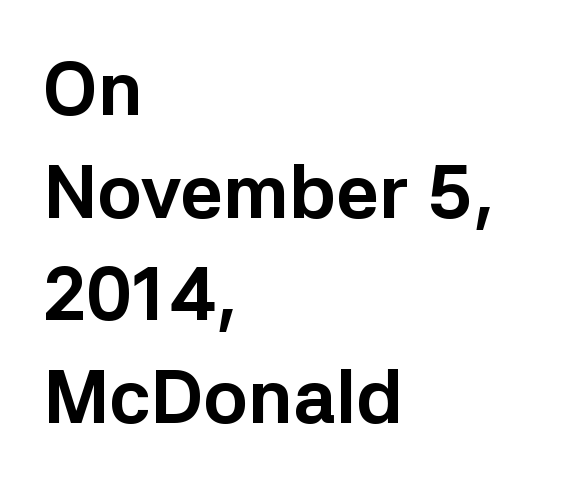
Set as a true bold cut, around the 700 mark. A typesetter would call this zero additional tracking. Posture: vertical. Left-aligned paragraph, ragged on the right. Here the designer chose a conventional face with non-uniform glyph widths. Honestly, the row spacing looks completely unremarkable.
